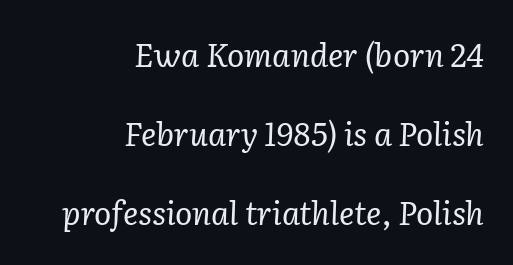
The image shows 32 px regular-weight serif type, italic (leaning right); set right-aligned, loose line spacing (2.47x), normal letter spacing, not underlined; low stroke contrast and a medium x-height.
